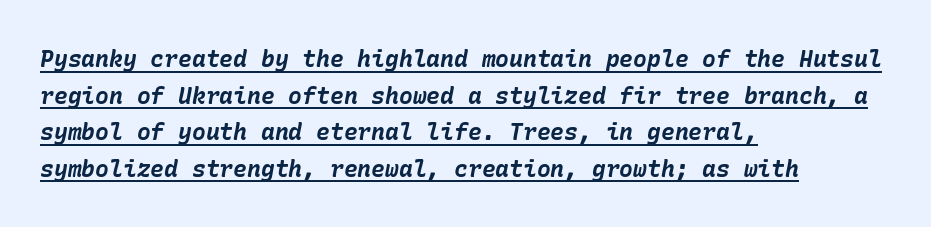
The rag falls on the right side of this text block. Students, observe: this is what conventionally led text looks like. Does the weight exceed regular? Yes, all the way to bold. Has an underline been added? It has.
